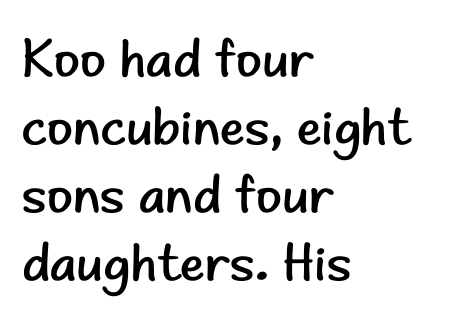
Q: Is the text bold? A: No.
Q: Is the text italic (slanted)? A: No, it is upright.
Q: Is the typeface a serif or a sans-serif typeface? A: Sans-serif.
Q: Is the text underlined? A: No.
Q: How is the paragraph aligned? A: Left-aligned.
Q: Is the spacing between letters normal or unusually wide? A: Normal.
Q: Is the spacing between lines tight, normal or loose? A: Normal.
Q: Width (condensed, normal, or wide)? A: Normal.
Q: Stroke contrast? A: Low.
Q: x-height? A: Small.
Q: Monospaced? A: No.
